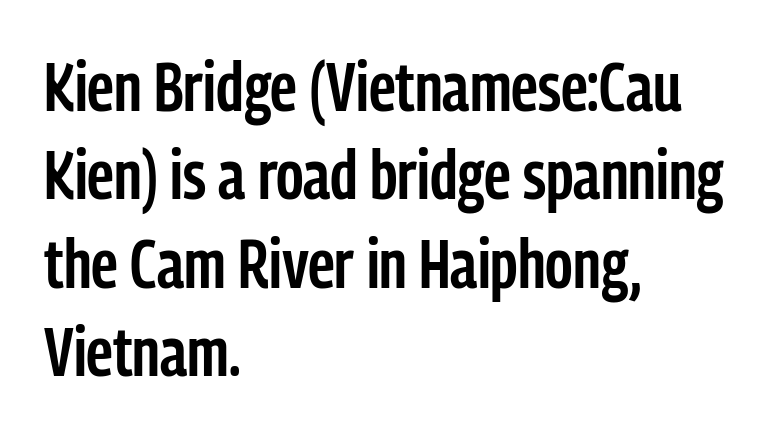
The image shows 69 px semibold, condensed sans-serif type, upright; set left-aligned, normal line spacing (1.28x), normal letter spacing, not underlined; low stroke contrast and a medium x-height.
